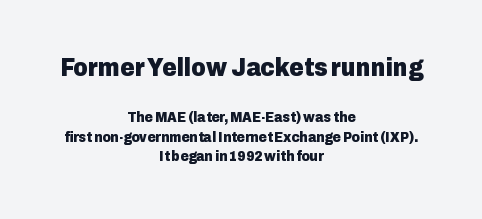
Q: Is the text bold? A: Yes.
Q: Is the text italic (slanted)? A: No, it is upright.
Q: Is the text underlined? A: No.
Q: How is the paragraph aligned? A: Centered.
Q: Is the spacing between letters normal or unusually wide? A: Normal.
Q: Is the spacing between lines tight, normal or loose? A: Normal.
Q: Which block of text is set in a larger size, the first (top) or the second (bottom)? A: The first (top) one.
